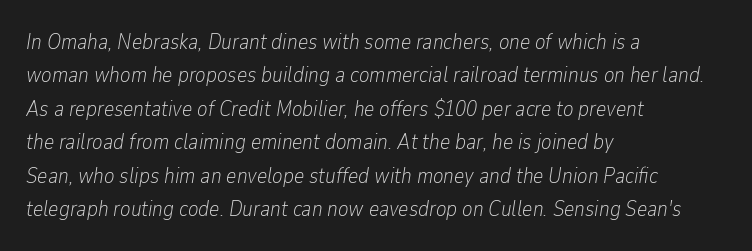
{"italic": "yes", "lean": "right", "slant_degrees": 9, "bold": "no", "underline": "no", "align": "left", "line_spacing": "normal", "line_spacing_ratio": 1.52, "letter_spacing": "normal", "letter_spacing_em": 0.0, "glyph_px": 22}
